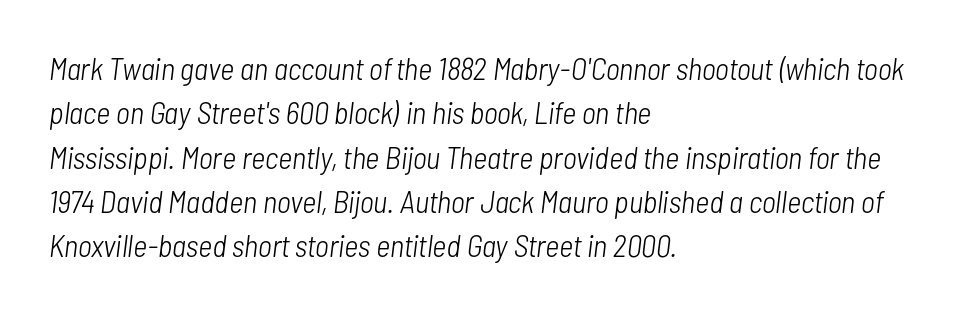
The image shows 31 px light, condensed type, italic (leaning right); set left-aligned, normal line spacing (1.43x), normal letter spacing, not underlined; low stroke contrast and a medium x-height.
